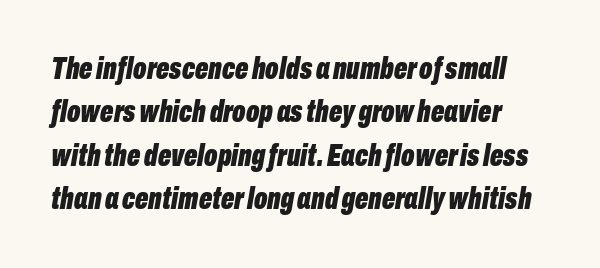
{"italic": "yes", "lean": "right", "slant_degrees": 10, "bold": "yes", "weight": "bold", "width": "condensed", "stroke_contrast": "low", "x_height": "medium", "monospaced": "no", "underline": "no", "line_spacing": "normal", "line_spacing_ratio": 1.4, "letter_spacing": "normal", "letter_spacing_em": 0.0, "glyph_px": 31}
